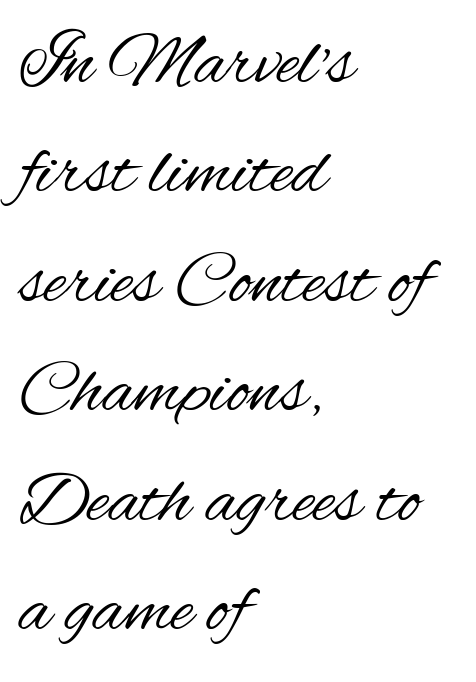
Each new line begins a customary step beneath the previous one. The setting favours the left margin, as ordinary paragraphs usually do. Stroke thickness stays within the range of a standard reading face or lighter. The characters display no serif detailing; their extremities are plain. Students, note that the glyphs here touch the page at normal intervals.
